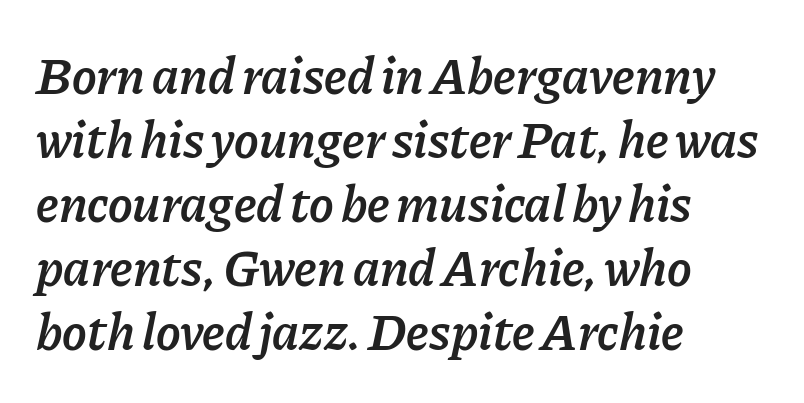
Spacing verdict: proportional, widths tailored to each character. Tall strokes in this sample are angled rather than plumb. Teacher's note: observe the even left margin — that is flush-left alignment. Slightly chunky letters — semibold, I'd say, not full bold. Does extra space separate the letters? No, they use regular spacing. Decoration check: the copy has no underline.
